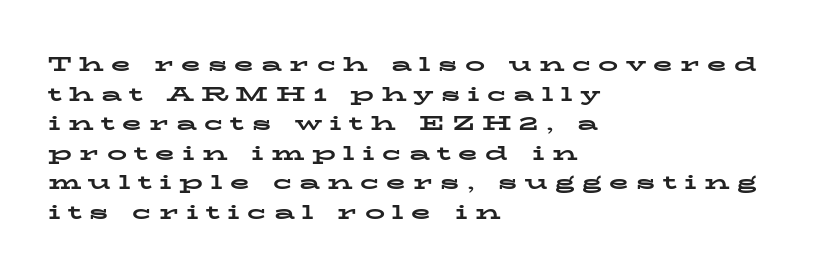
Q: Is the text bold? A: Yes.
Q: Is the text italic (slanted)? A: No, it is upright.
Q: Is the text underlined? A: No.
Q: How is the paragraph aligned? A: Left-aligned.
Q: Is the spacing between letters normal or unusually wide? A: Unusually wide.
Q: Is the spacing between lines tight, normal or loose? A: Normal.
